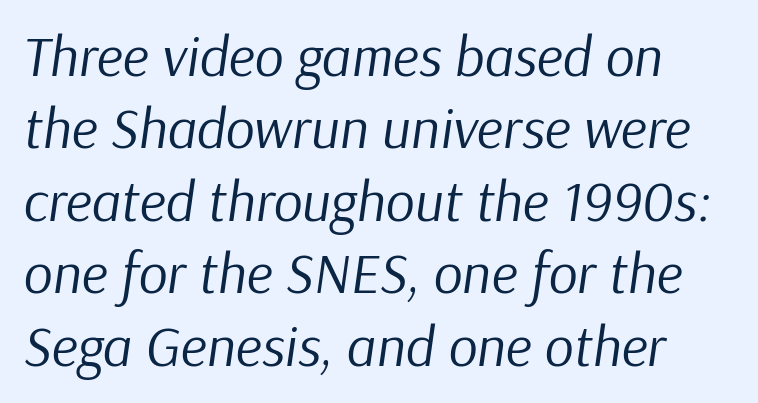
It's the slanting kind of type. These glyphs show unthickened strokes, regular width or finer. A normal amount of white space separates one row of letters from the next. Spacing verdict: proportional, widths tailored to each character. Compared with typical body copy, the letter spacing here is the same.
